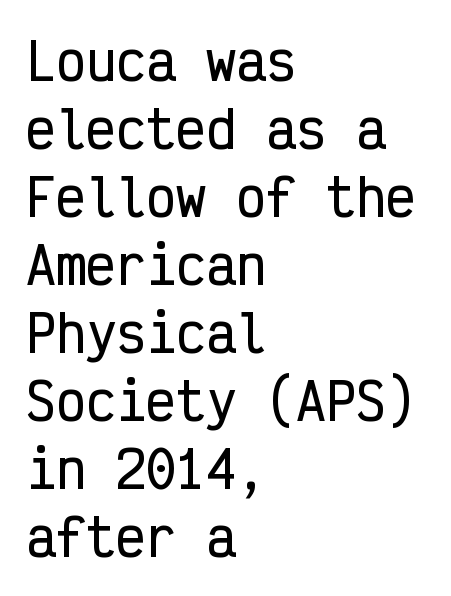
Q: Is the text italic (slanted)? A: No, it is upright.
Q: Is the typeface a serif or a sans-serif typeface? A: Sans-serif.
Q: Is the text underlined? A: No.
Q: How is the paragraph aligned? A: Left-aligned.
Q: Is the spacing between letters normal or unusually wide? A: Normal.
Q: Is the spacing between lines tight, normal or loose? A: Normal.
Q: Width (condensed, normal, or wide)? A: Condensed.
Q: Stroke contrast? A: Low.
Q: x-height? A: Medium.
Q: Monospaced? A: Yes.
